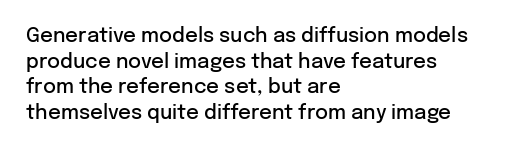
Q: Is the text bold? A: Semi-bold.
Q: Is the text italic (slanted)? A: No, it is upright.
Q: Is the text underlined? A: No.
Q: How is the paragraph aligned? A: Left-aligned.
Q: Is the spacing between letters normal or unusually wide? A: Normal.
Q: Is the spacing between lines tight, normal or loose? A: Normal.
